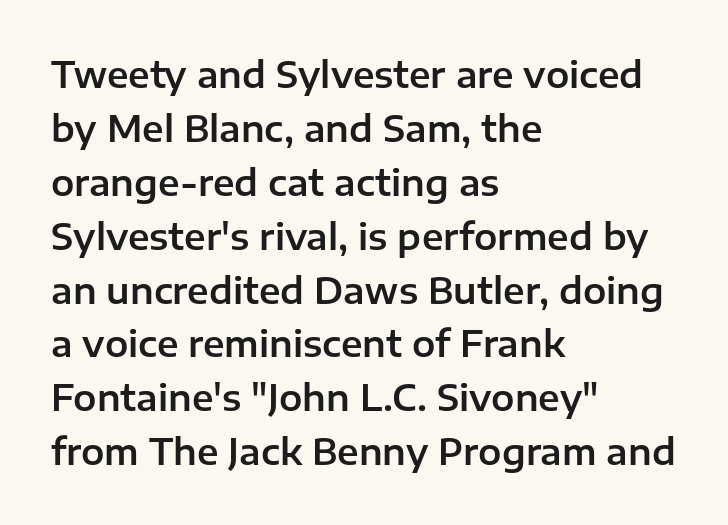
Q: Is the text italic (slanted)? A: No, it is upright.
Q: Is the typeface a serif or a sans-serif typeface? A: Sans-serif.
Q: Is the text underlined? A: No.
Q: How is the paragraph aligned? A: Left-aligned.
Q: Is the spacing between letters normal or unusually wide? A: Normal.
Q: Is the spacing between lines tight, normal or loose? A: Normal.
Q: Width (condensed, normal, or wide)? A: Normal.
Q: Stroke contrast? A: Low.
Q: x-height? A: Medium.
Q: Monospaced? A: No.
